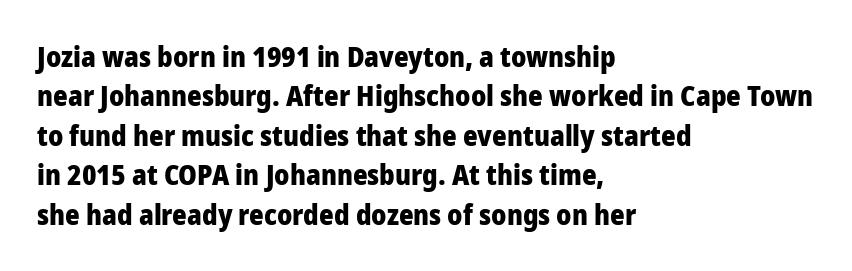
{"serif": "no", "italic": "no", "bold": "yes", "weight": "heavy", "width": "normal", "stroke_contrast": "low", "x_height": "medium", "monospaced": "no", "underline": "no", "align": "left", "line_spacing": "normal", "line_spacing_ratio": 1.41, "letter_spacing": "normal", "letter_spacing_em": 0.0, "glyph_px": 28}
